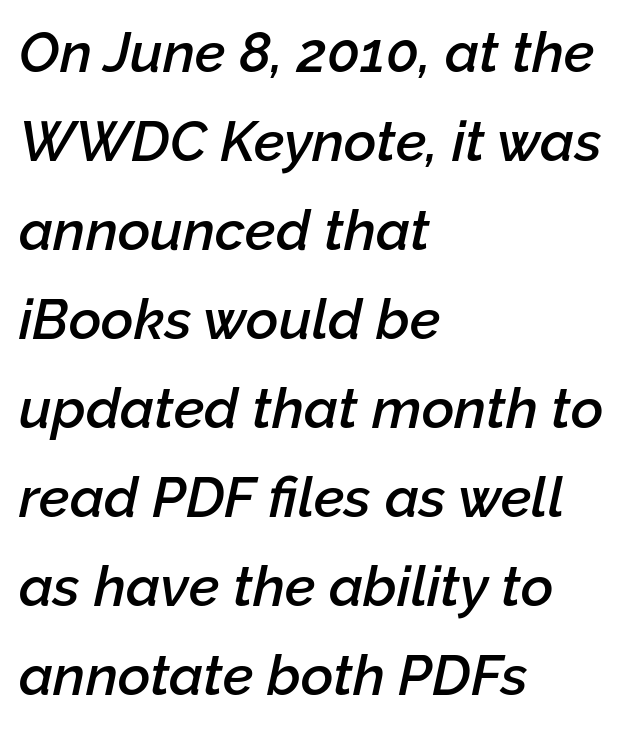
{"italic": "yes", "lean": "right", "slant_degrees": 12, "bold": "semi", "weight": "semibold", "width": "normal", "stroke_contrast": "low", "x_height": "medium", "monospaced": "no", "underline": "no", "align": "left", "line_spacing": "normal", "line_spacing_ratio": 1.59, "letter_spacing": "normal", "letter_spacing_em": 0.0, "glyph_px": 56}
